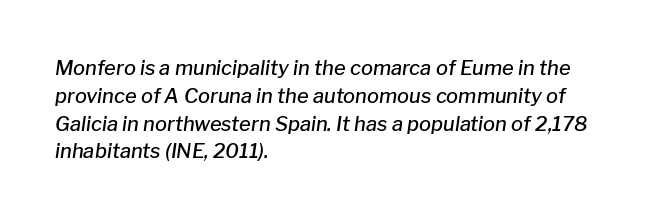
Q: Is the text bold? A: Semi-bold.
Q: Is the text italic (slanted)? A: Yes, it leans right by about 8 degrees.
Q: Is the text underlined? A: No.
Q: How is the paragraph aligned? A: Left-aligned.
Q: Is the spacing between letters normal or unusually wide? A: Normal.
Q: Is the spacing between lines tight, normal or loose? A: Normal.
